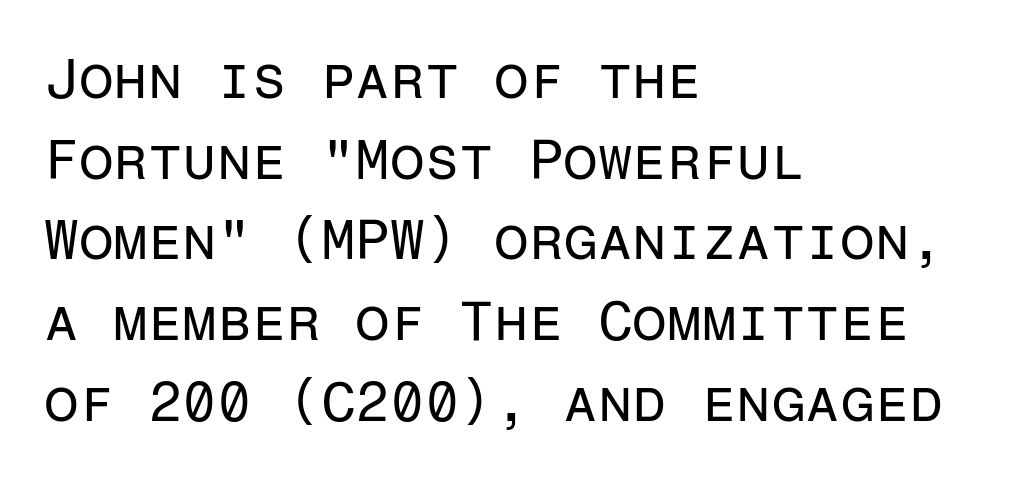
Check the space under the baseline: it is left empty. These lines are composed in type without serifs. Ascenders rise straight up at ninety degrees. Vertical spacing — default.
